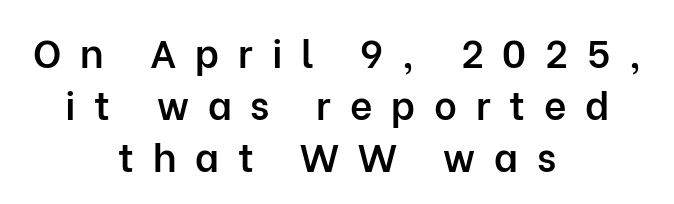
Q: Is the text bold? A: Semi-bold.
Q: Is the text italic (slanted)? A: No, it is upright.
Q: Is the typeface a serif or a sans-serif typeface? A: Sans-serif.
Q: Is the text underlined? A: No.
Q: How is the paragraph aligned? A: Centered.
Q: Is the spacing between letters normal or unusually wide? A: Unusually wide.
Q: Is the spacing between lines tight, normal or loose? A: Normal.
Q: Width (condensed, normal, or wide)? A: Normal.
Q: Stroke contrast? A: Low.
Q: x-height? A: Medium.
Q: Monospaced? A: No.
